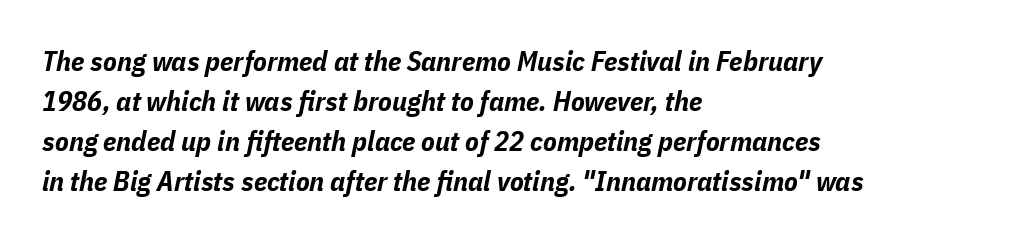
Q: Is the text bold? A: Yes.
Q: Is the text italic (slanted)? A: Yes, it leans right by about 11 degrees.
Q: Is the text underlined? A: No.
Q: How is the paragraph aligned? A: Left-aligned.
Q: Is the spacing between letters normal or unusually wide? A: Normal.
Q: Is the spacing between lines tight, normal or loose? A: Normal.
Q: Width (condensed, normal, or wide)? A: Condensed.
Q: Stroke contrast? A: Low.
Q: x-height? A: Medium.
Q: Monospaced? A: No.
